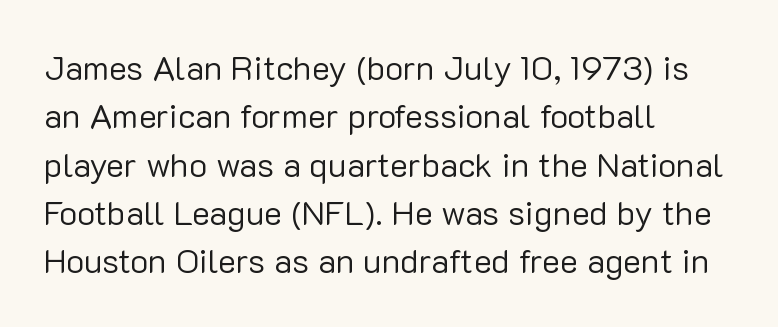
Nobody drew a line under any word here. The passage shown is typed in a proportional face where columns would drift. Examine the stroke ends and you'll find no serifs. In CSS terms this would be text-align: left.
